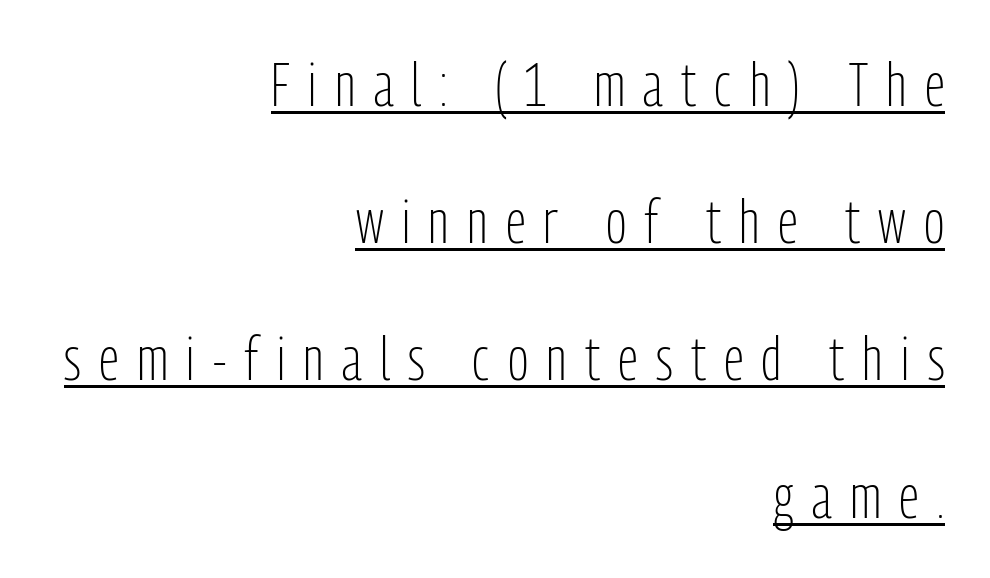
{"serif": "no", "italic": "no", "bold": "no", "weight": "light", "width": "condensed", "stroke_contrast": "low", "x_height": "medium", "monospaced": "no", "underline": "yes", "align": "right", "line_spacing": "loose", "line_spacing_ratio": 2.25, "letter_spacing": "wide", "letter_spacing_em": 0.3, "glyph_px": 61}
